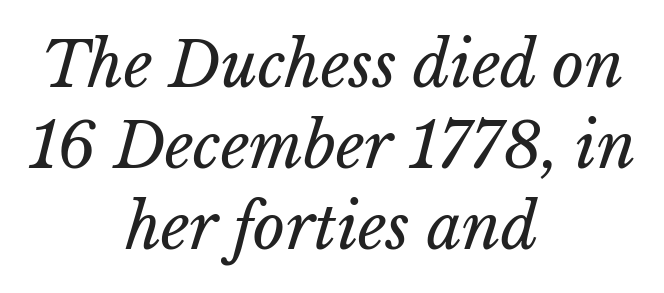
Q: Is the text bold? A: No.
Q: Is the text italic (slanted)? A: Yes, it leans right by about 15 degrees.
Q: Is the text underlined? A: No.
Q: How is the paragraph aligned? A: Centered.
Q: Is the spacing between letters normal or unusually wide? A: Normal.
Q: Is the spacing between lines tight, normal or loose? A: Normal.
Q: Width (condensed, normal, or wide)? A: Normal.
Q: Stroke contrast? A: Low.
Q: x-height? A: Medium.
Q: Monospaced? A: No.
